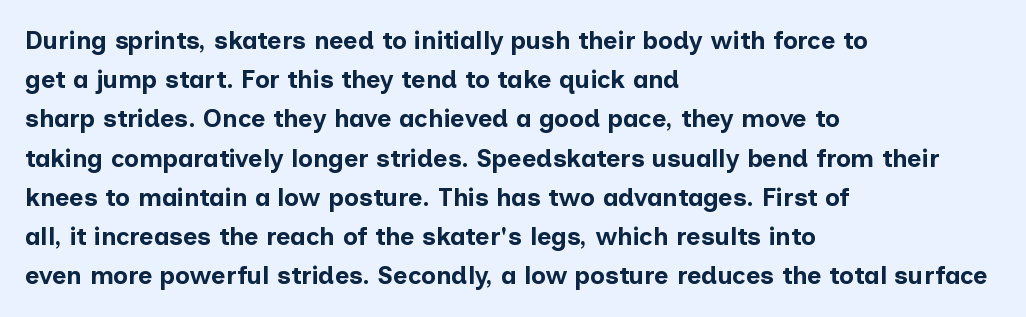
The image shows 25 px bold type, upright; set left-aligned, normal line spacing (1.57x), normal letter spacing, not underlined.
